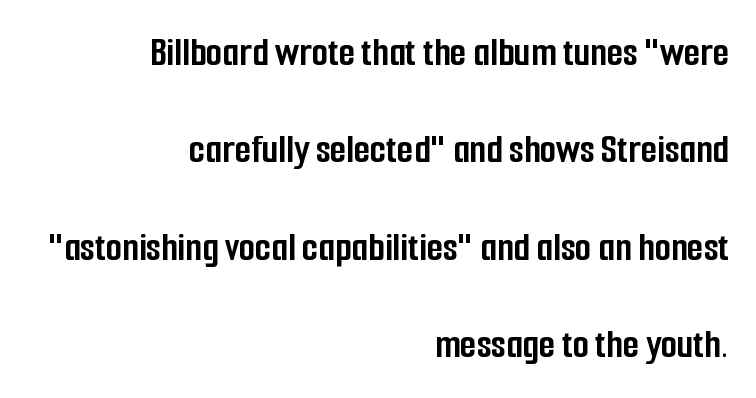
The lettering holds an erect, upright posture throughout. A typesetter would call this proportional, since set widths differ per character. Line ends are locked; line starts wander. One glance says open: line gaps are wider than usual.
